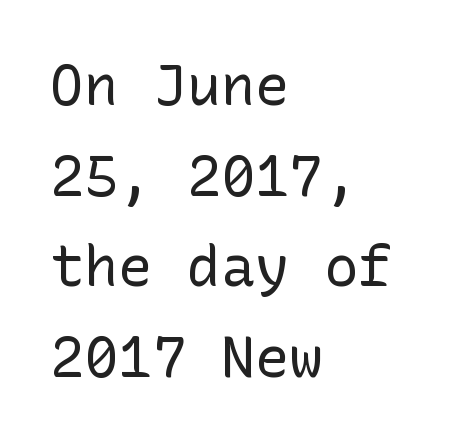
Posture: upright roman. The rendering keeps characters at their native spacing. The characters display no serif detailing; their extremities are plain. This reads as an unemphasized weight, regular at the heaviest. Lines of text with bare space underneath. Which margin do the lines hug? The left one — the right edge is uneven.
